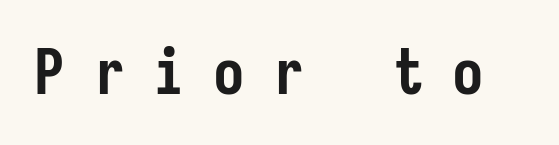
Q: Is the text bold? A: Yes.
Q: Is the text italic (slanted)? A: No, it is upright.
Q: Is the typeface a serif or a sans-serif typeface? A: Sans-serif.
Q: Is the text underlined? A: No.
Q: Is the spacing between letters normal or unusually wide? A: Unusually wide.
Q: Width (condensed, normal, or wide)? A: Condensed.
Q: Stroke contrast? A: Low.
Q: x-height? A: Medium.
Q: Monospaced? A: Yes.
